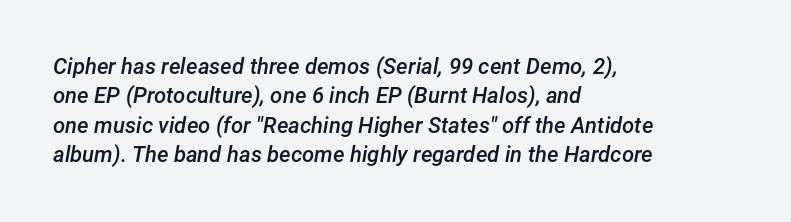
Q: Is the text bold? A: Semi-bold.
Q: Is the text italic (slanted)? A: Yes, it leans right by about 12 degrees.
Q: Is the text underlined? A: No.
Q: How is the paragraph aligned? A: Left-aligned.
Q: Is the spacing between letters normal or unusually wide? A: Normal.
Q: Is the spacing between lines tight, normal or loose? A: Normal.
